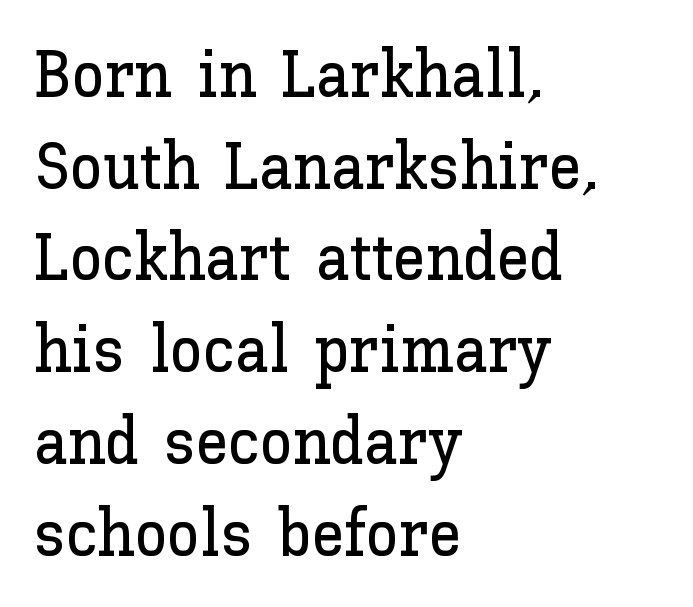
The image shows 66 px text type, upright; set left-aligned, normal line spacing (1.39x), normal letter spacing, not underlined; low stroke contrast and a medium x-height.
